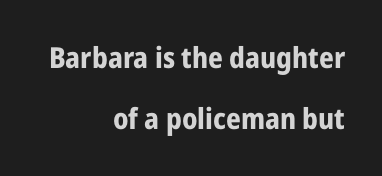
Glance below the letters and you will spot only blank space. Does the leading feel generous? Absolutely, it's lavish. Letter spacing: default. Every letter is thick-stroked: bold, no question. Each letter keeps its own natural width here, so spacing adapts to shape.
